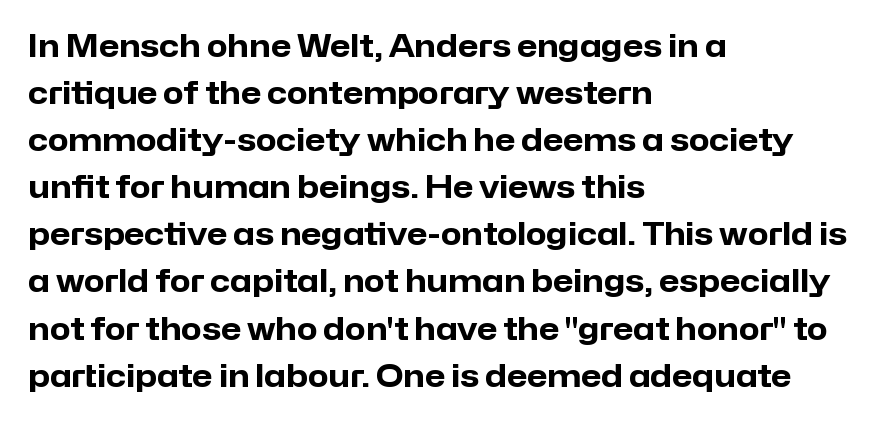
The image shows 30 px heavy sans-serif type, upright; set left-aligned, normal line spacing (1.57x), normal letter spacing, not underlined; low stroke contrast and a medium x-height.
